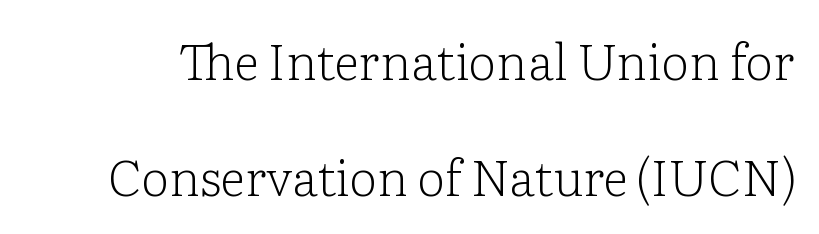
Q: Is the text bold? A: No.
Q: Is the text italic (slanted)? A: No, it is upright.
Q: Is the typeface a serif or a sans-serif typeface? A: Serif.
Q: Is the text underlined? A: No.
Q: Is the spacing between letters normal or unusually wide? A: Normal.
Q: Is the spacing between lines tight, normal or loose? A: Loose.
Q: Width (condensed, normal, or wide)? A: Normal.
Q: Stroke contrast? A: Low.
Q: x-height? A: Medium.
Q: Monospaced? A: No.
